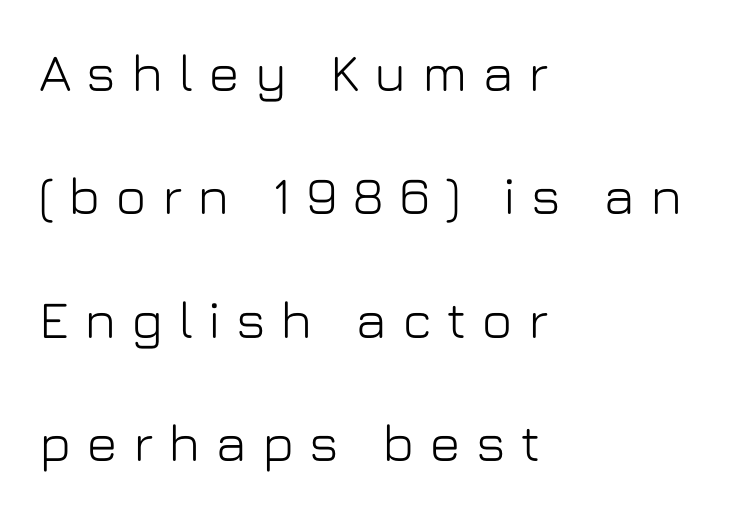
Q: Is the text italic (slanted)? A: No, it is upright.
Q: Is the typeface a serif or a sans-serif typeface? A: Sans-serif.
Q: Is the text underlined? A: No.
Q: How is the paragraph aligned? A: Left-aligned.
Q: Is the spacing between letters normal or unusually wide? A: Unusually wide.
Q: Is the spacing between lines tight, normal or loose? A: Loose.
Q: Width (condensed, normal, or wide)? A: Normal.
Q: Stroke contrast? A: Low.
Q: x-height? A: Medium.
Q: Monospaced? A: No.
